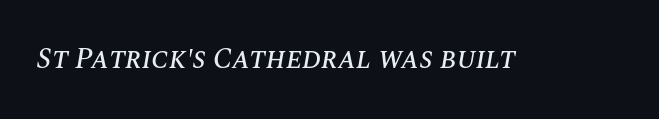
The image shows 29 px text type, italic (leaning right); set normal letter spacing, not underlined; medium stroke contrast and a large x-height.
